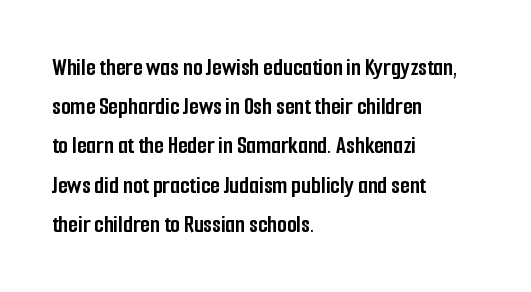
There is no visible air inserted between adjacent glyphs. This sample is left-justified, so line endings fall wherever the words run out. Normally led — the rows are evenly, conventionally spaced. The lettering holds an erect, upright posture throughout.
